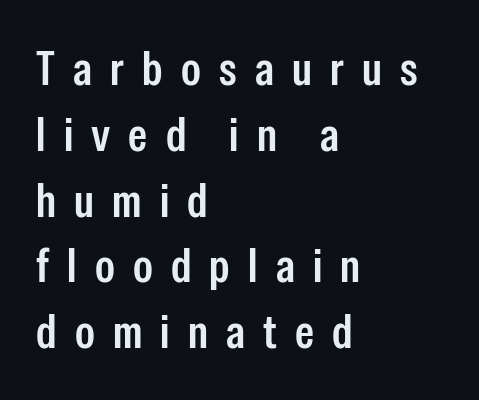
{"serif": "no", "italic": "no", "bold": "semi", "weight": "semibold", "width": "condensed", "stroke_contrast": "low", "x_height": "medium", "monospaced": "no", "underline": "no", "align": "left", "line_spacing": "normal", "line_spacing_ratio": 1.37, "letter_spacing": "wide", "letter_spacing_em": 0.38, "glyph_px": 48}
